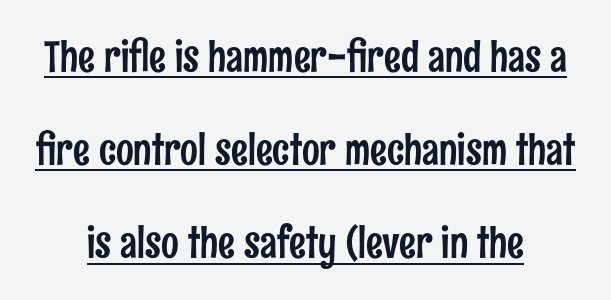
The image shows 42 px condensed sans-serif type, upright; set centered, loose line spacing (2.22x), normal letter spacing, underlined; low stroke contrast and a medium x-height.
